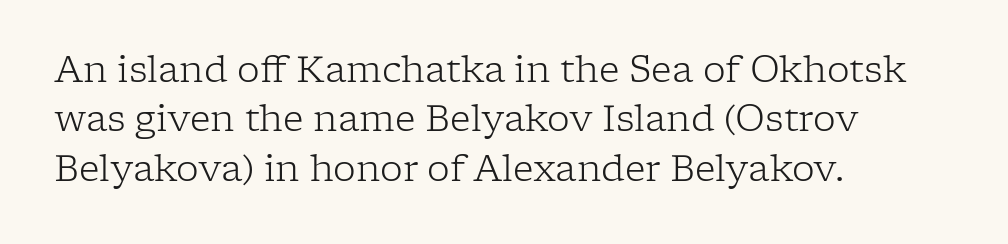
The image shows 36 px light serif type, upright; set left-aligned, normal line spacing (1.37x), normal letter spacing, not underlined; low stroke contrast and a medium x-height.
